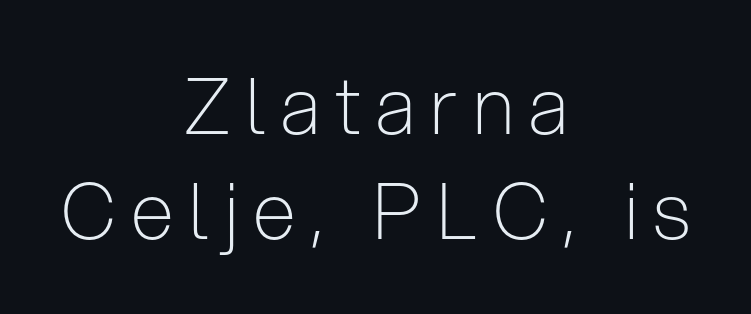
{"serif": "no", "italic": "no", "bold": "no", "weight": "light", "width": "condensed", "stroke_contrast": "low", "x_height": "medium", "monospaced": "no", "underline": "no", "align": "center", "line_spacing": "normal", "line_spacing_ratio": 1.35, "letter_spacing": "wide", "letter_spacing_em": 0.2, "glyph_px": 78}
